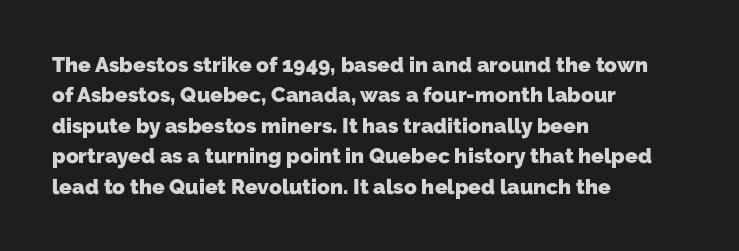
The image shows 21 px bold type; set left-aligned, normal line spacing (1.45x), normal letter spacing, not underlined.
